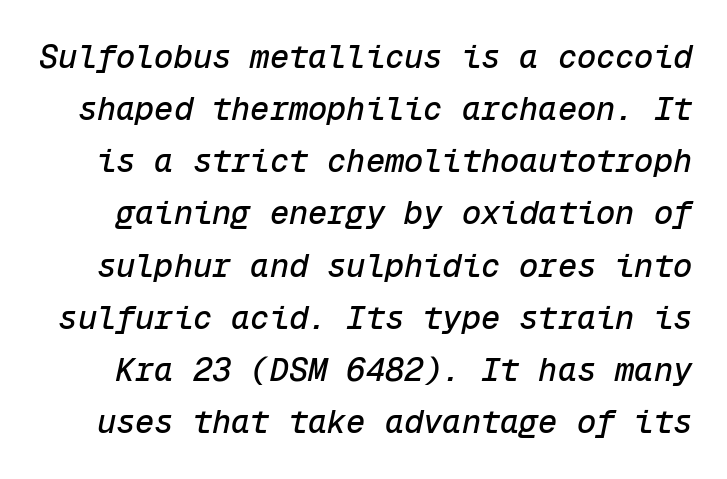
Descenders hang freely into open space. If you measured baseline to baseline, you'd find a middling distance. Every character sits at an angle, as italics do. A typesetter would call this zero additional tracking.
